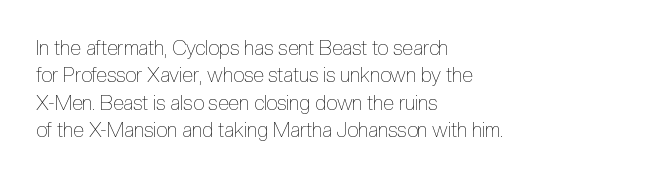
The image shows 20 px text type, upright; set left-aligned, normal line spacing (1.37x), normal letter spacing, not underlined.
